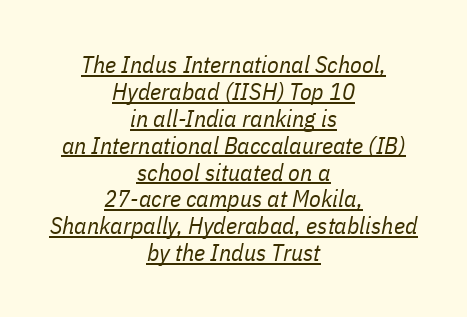
The image shows 24 px text type, italic (leaning right); set centered, tight line spacing (1.12x), normal letter spacing, underlined.
